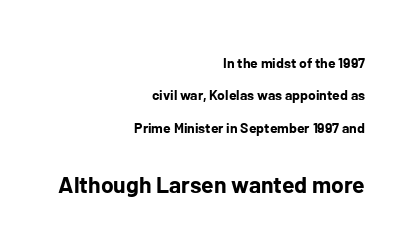
Italic? Not at all — the glyphs are vertical. Every letter is thick-stroked: bold, no question. Just letters on the line, the space beneath them empty. The emphasis by scale lands on block number two, below. Regarding leading, the lines here are spaced well apart.
